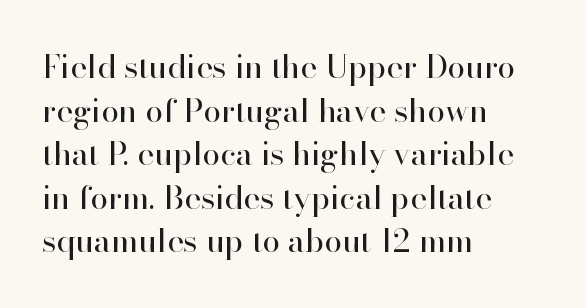
This sample is left-justified, so line endings fall wherever the words run out. Each letter keeps its own natural width here, so spacing adapts to shape. The specimen omits any rule beneath the text block's lines. To sum up the face: it has serifs. The vertical gap from one line to the next is medium. The horizontal fit of the characters is conventional and even.
